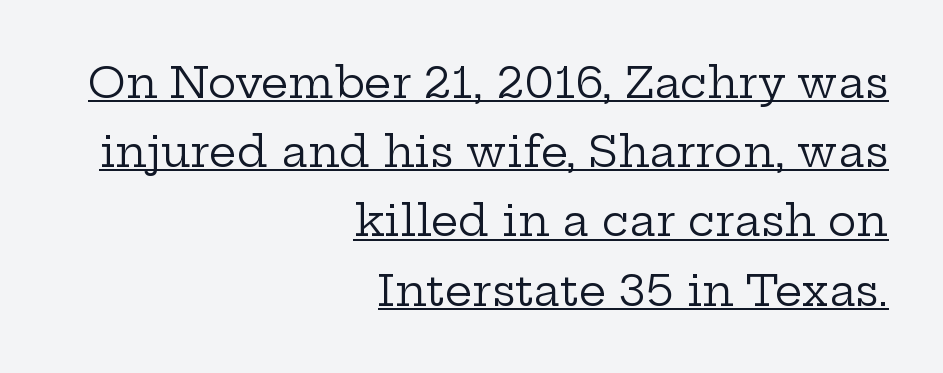
The image shows 43 px regular-weight, wide serif type, upright; set right-aligned, normal line spacing (1.61x), normal letter spacing, underlined; low stroke contrast and a medium x-height.
